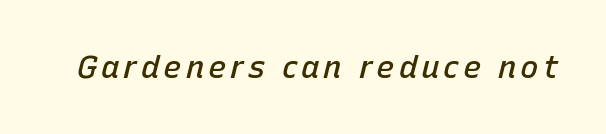
{"italic": "yes", "lean": "right", "slant_degrees": 15, "bold": "semi", "weight": "semibold", "width": "normal", "stroke_contrast": "low", "x_height": "medium", "monospaced": "no", "underline": "no", "glyph_px": 31}
